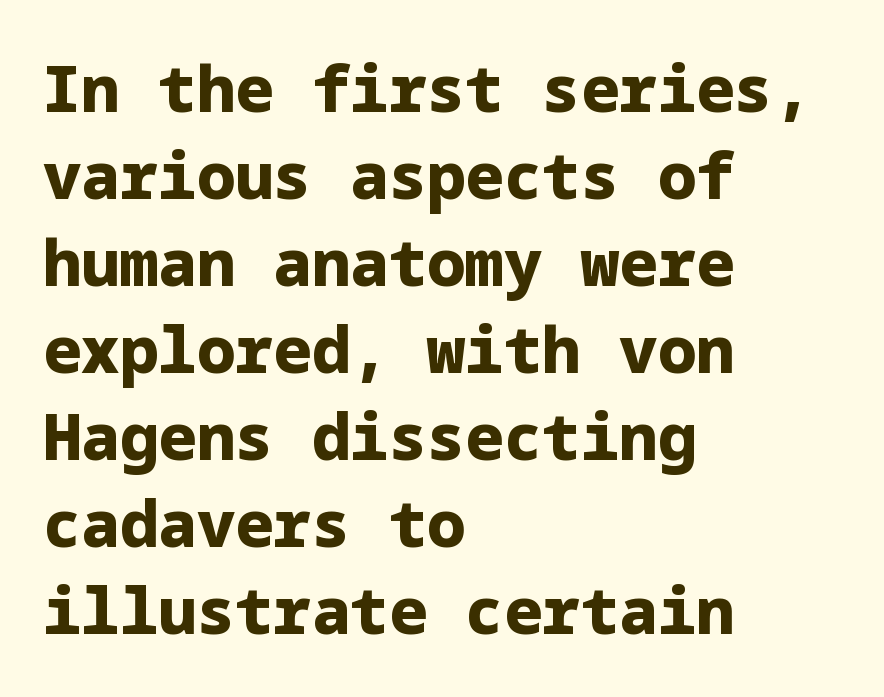
The glyphs in this specimen are sans serif. A typesetter would call this leading conventional body-copy spacing. The baseline area is clear. I'd describe the lettering as bold — thick and assertive. A typesetter would call this zero additional tracking. Do the letters lean? They stand straight.
